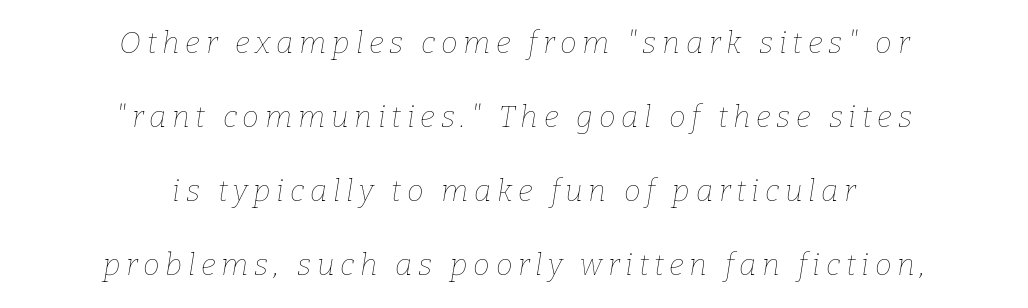
Is the type slanted? Yes — the strokes lean at a clear angle. Stems and bowls with no extra thickness — not bold. Short and long lines alike share a common midpoint. The designer dialed line spacing up above the default. These lines are rendered in a variable-pitch font. Has an underline been added? It has not.
